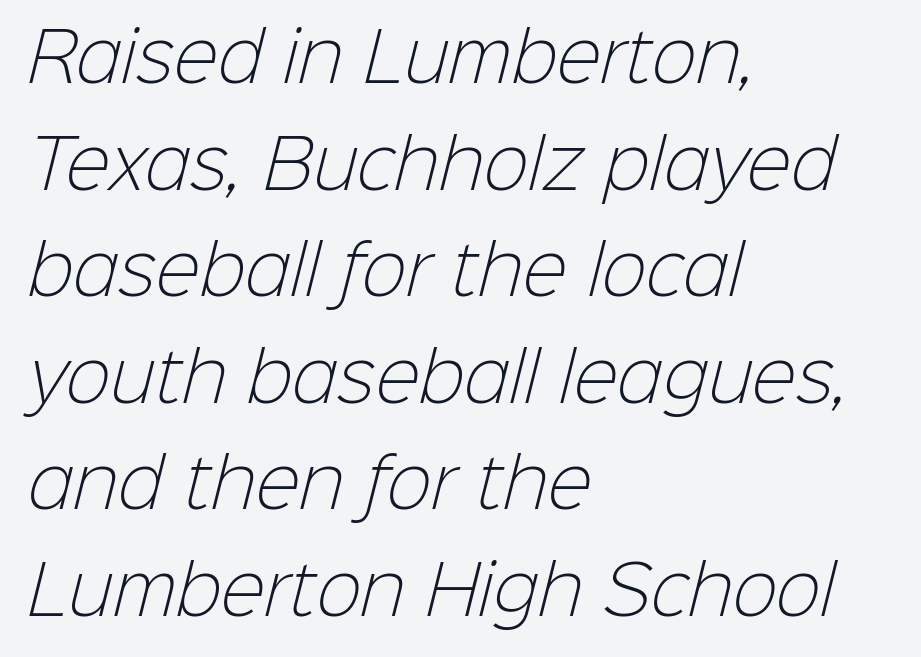
{"serif": "no", "bold": "no", "weight": "light", "width": "normal", "stroke_contrast": "low", "x_height": "medium", "monospaced": "no", "underline": "no", "align": "left", "line_spacing": "normal", "line_spacing_ratio": 1.59, "letter_spacing": "normal", "letter_spacing_em": 0.0, "glyph_px": 67}
